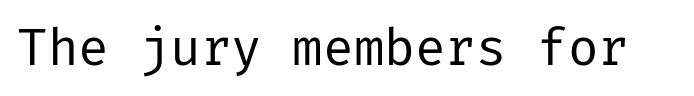
Serif or sans? Sans — the stroke terminals are bare. The letterforms sit shoulder to shoulder at normal distance. Characters remain perfectly vertical along every line. Ink coverage per letter is moderate at most. Rule under the text: the space is simply empty.
